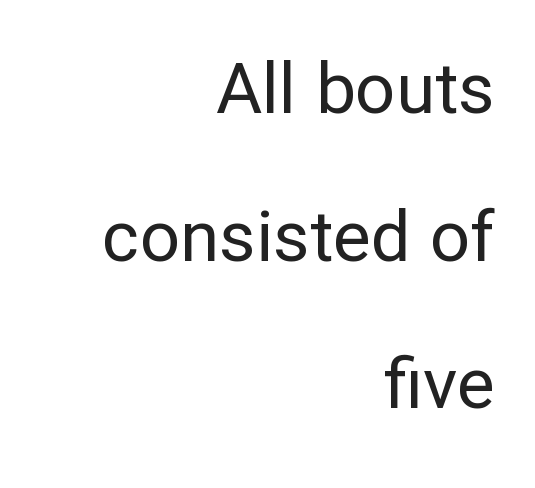
Think of a printed novel: that variable character pitch is what you see here. Any mark beneath the type? The region is blank. Caption: face not bold, strokes unweighted. Words appear dense and cohesive because spacing is normal.
